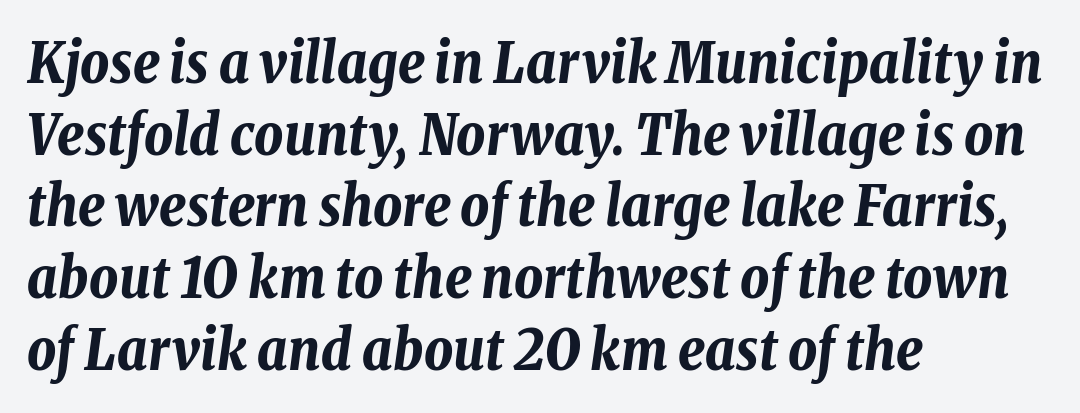
Every row of glyphs begins at an identical x-position on the left. Do the characters align in a grid? No, the font is proportional. Every letter is thick-stroked: bold, no question. Here the glyphs are tracked normally, forming tight word shapes. A clean baseline with only descenders dipping below it.
